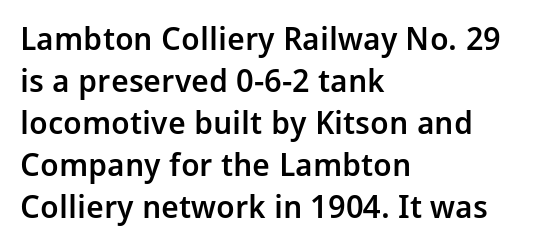
Underline: absent. Unlike italic type, these characters show no tilt at all. The passage shown has conventional tracking throughout. Is there much room between lines? A standard amount, neither cramped nor airy.
